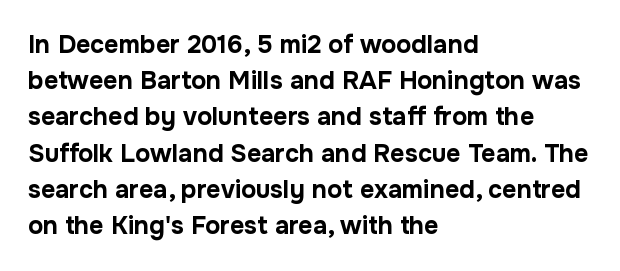
{"italic": "no", "bold": "yes", "underline": "no", "align": "left", "line_spacing": "normal", "line_spacing_ratio": 1.45, "letter_spacing": "normal", "letter_spacing_em": 0.0, "glyph_px": 25}
